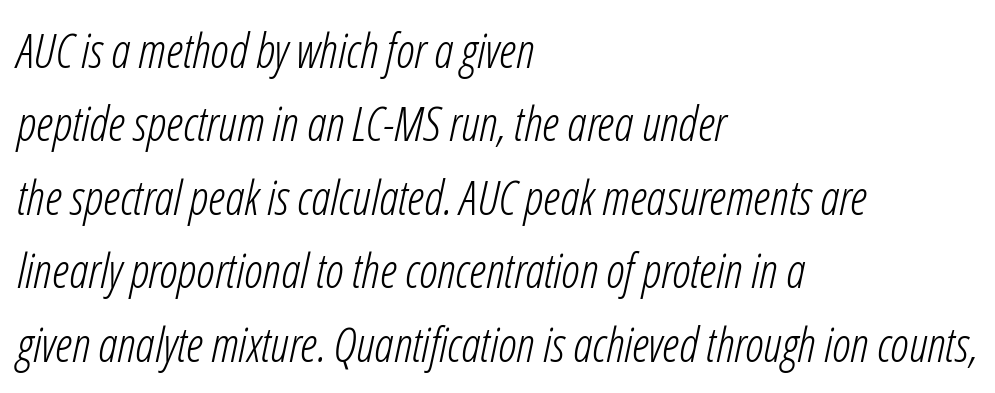
The image shows 48 px light, condensed type, italic (leaning right); set left-aligned, normal line spacing (1.53x), normal letter spacing, not underlined; low stroke contrast and a medium x-height.
